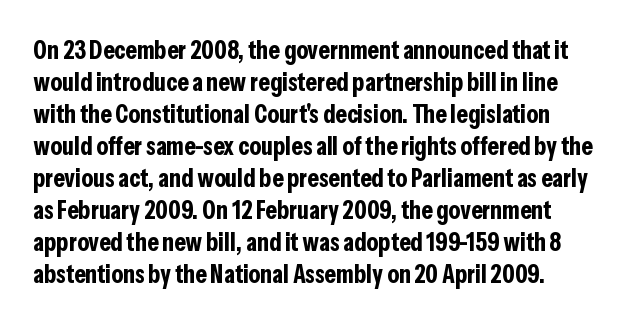
Alignment: flush left. A clean baseline with only descenders dipping below it. Vertical strokes here are truly vertical. Every letter is thick-stroked: bold, no question. A typesetter would call this zero additional tracking.
